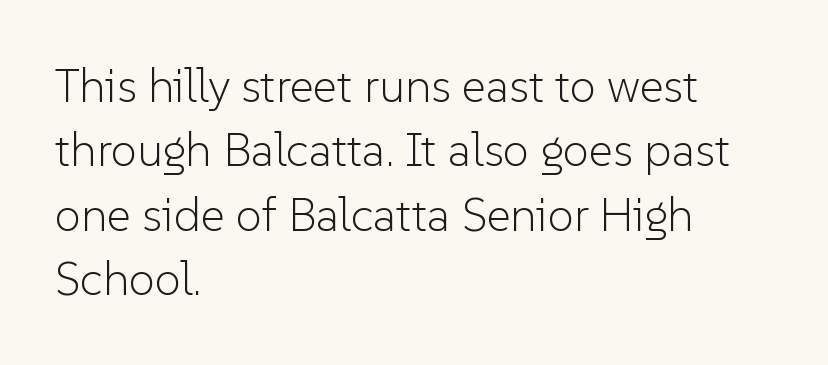
The image shows 47 px light sans-serif type, upright; set left-aligned, normal line spacing (1.37x), normal letter spacing, not underlined; low stroke contrast and a medium x-height.
